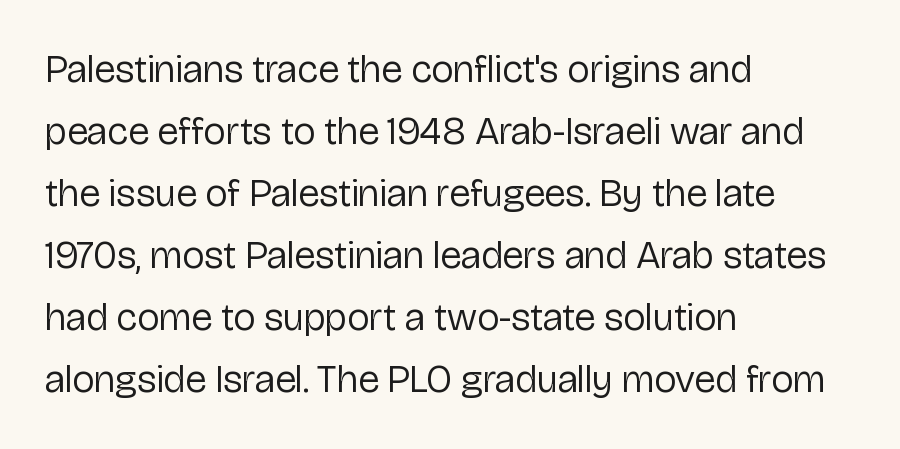
Q: Is the text bold? A: No.
Q: Is the text italic (slanted)? A: No, it is upright.
Q: Is the typeface a serif or a sans-serif typeface? A: Sans-serif.
Q: Is the text underlined? A: No.
Q: How is the paragraph aligned? A: Left-aligned.
Q: Is the spacing between letters normal or unusually wide? A: Normal.
Q: Is the spacing between lines tight, normal or loose? A: Normal.
Q: Width (condensed, normal, or wide)? A: Normal.
Q: Stroke contrast? A: Low.
Q: x-height? A: Medium.
Q: Monospaced? A: No.
